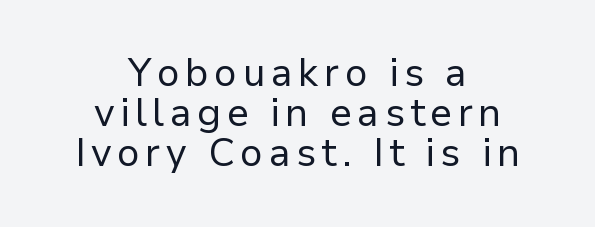
{"serif": "no", "italic": "no", "bold": "no", "weight": "regular", "width": "normal", "stroke_contrast": "low", "x_height": "medium", "monospaced": "no", "underline": "no", "align": "center", "line_spacing": "tight", "line_spacing_ratio": 1.03, "glyph_px": 39}
